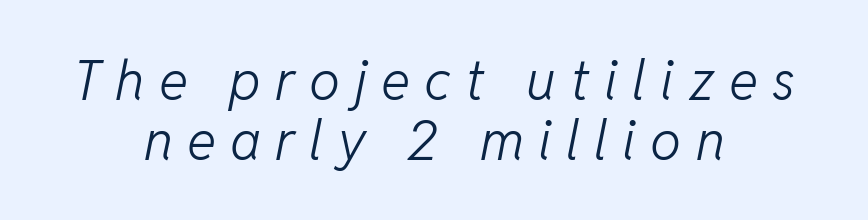
There is plenty of visible air inserted between adjacent glyphs. Just letters on the line, the space beneath them empty. A student would call this center alignment; a typographer would say set centered. Spacing verdict: proportional, widths tailored to each character. No letter is thick-stroked: the sample isn't bold.
